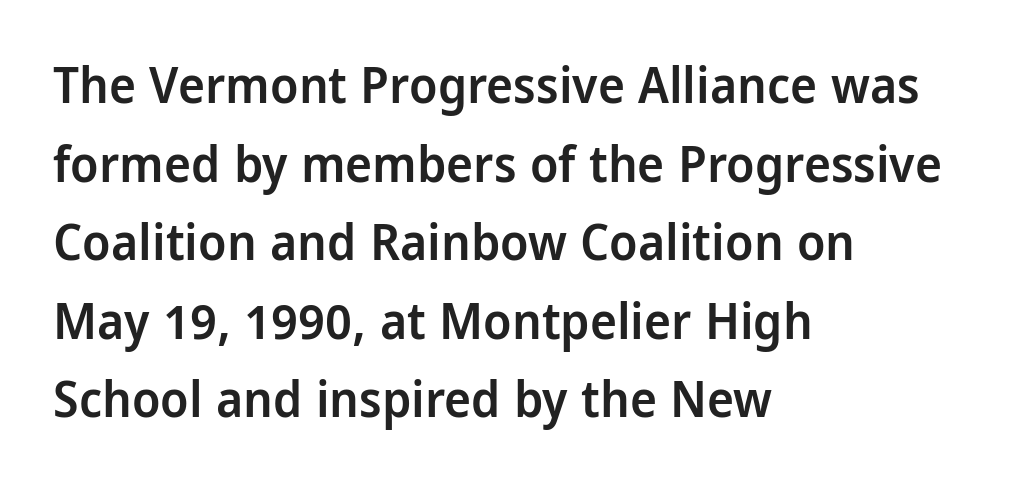
Is this a sans? Yes — the strokes have no serifs. This sample keeps an unexceptional amount of space between lines. Italic? Not at all — the glyphs are vertical. A clean baseline with only descenders dipping below it.
